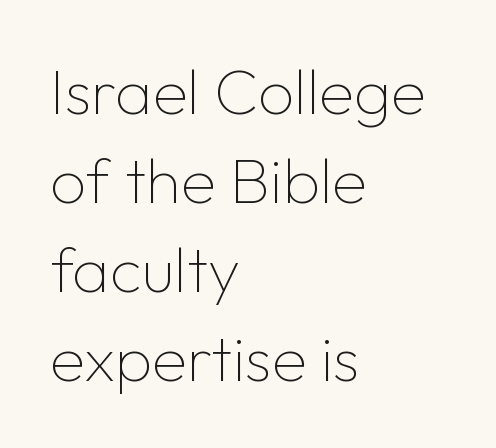
Q: Is the text bold? A: No.
Q: Is the text italic (slanted)? A: No, it is upright.
Q: Is the typeface a serif or a sans-serif typeface? A: Sans-serif.
Q: Is the text underlined? A: No.
Q: How is the paragraph aligned? A: Left-aligned.
Q: Is the spacing between letters normal or unusually wide? A: Normal.
Q: Is the spacing between lines tight, normal or loose? A: Normal.
Q: Width (condensed, normal, or wide)? A: Normal.
Q: Stroke contrast? A: Low.
Q: x-height? A: Medium.
Q: Monospaced? A: No.
